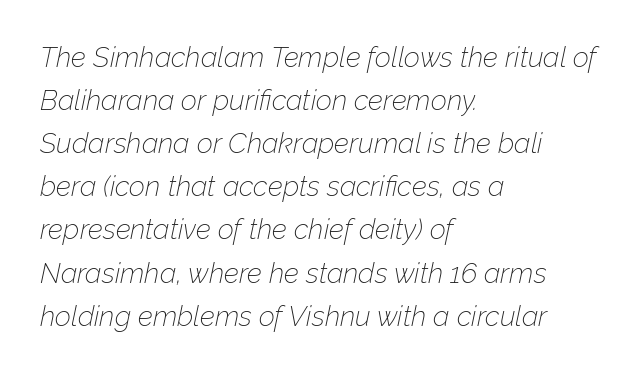
Stroke thickness stays within the range of a standard reading face or lighter. The axis of the letterforms is tilted away from vertical. Spacing verdict: proportional, widths tailored to each character. Left-aligned paragraph, ragged on the right.
